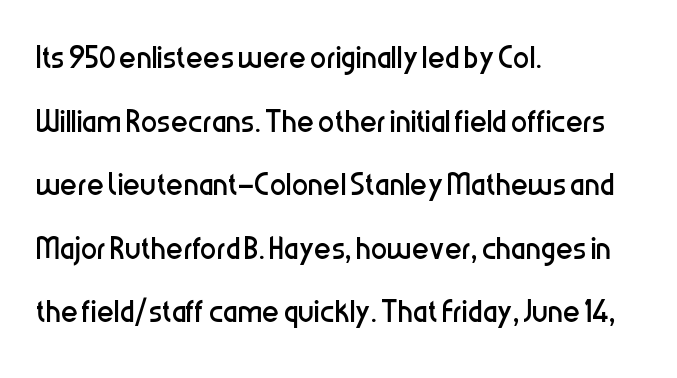
A roman cut, with each character standing at attention. The letters advance in unequal steps, a hallmark of proportional type. The face looks like a standard text weight, possibly lighter. Rows of type keep a routine distance in the vertical direction. Observe the ordinary spacing: letters are neighbours, not strangers.
